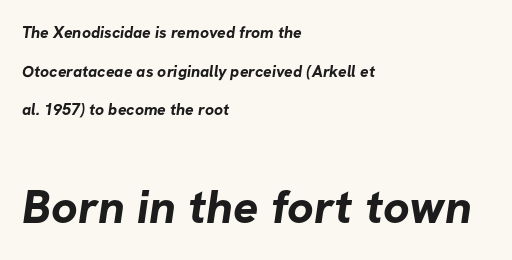
The rendering shows plain stroke endings on the letterforms — a sans-serif design. Note the varied advance widths — an 'i' is clearly narrower than an 'm'. Caption: multi-line text, flush left, ragged right. The letters in the lower block stand taller than those in the block above.
